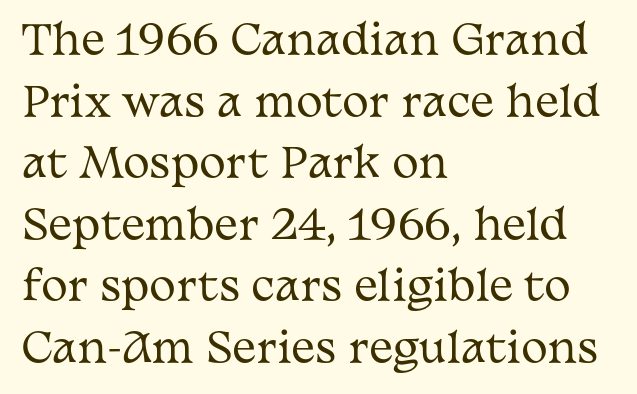
The image shows 40 px regular-weight, wide serif type, upright; set left-aligned, normal line spacing (1.54x), normal letter spacing, not underlined; medium stroke contrast and a medium x-height.
